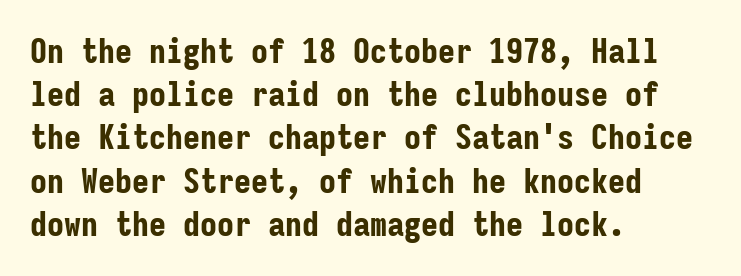
Note the uniform advance width — an 'i' takes as much space as an 'm'. Each line starts at the same left margin while the right side varies. In terms of posture, this sample is upright. Nothing unusual about the tracking: characters are spaced as the font intends.
